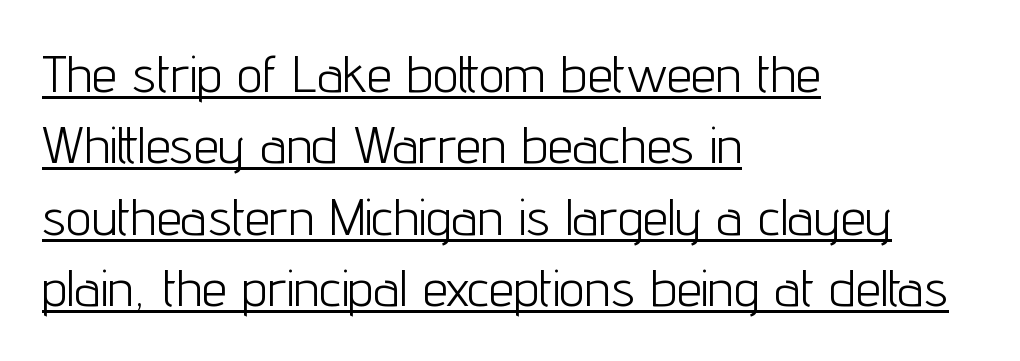
The image shows 51 px light, condensed sans-serif type, upright; set left-aligned, normal line spacing (1.4x), normal letter spacing, underlined; low stroke contrast and a medium x-height.
